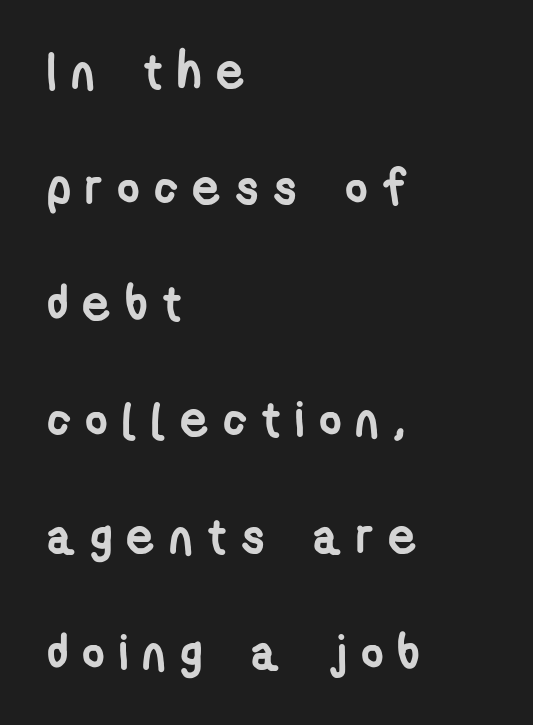
The image shows 49 px semibold, condensed sans-serif type; set left-aligned, loose line spacing (2.37x), unusually wide letter spacing (+0.29 em), not underlined; low stroke contrast and a medium x-height.
